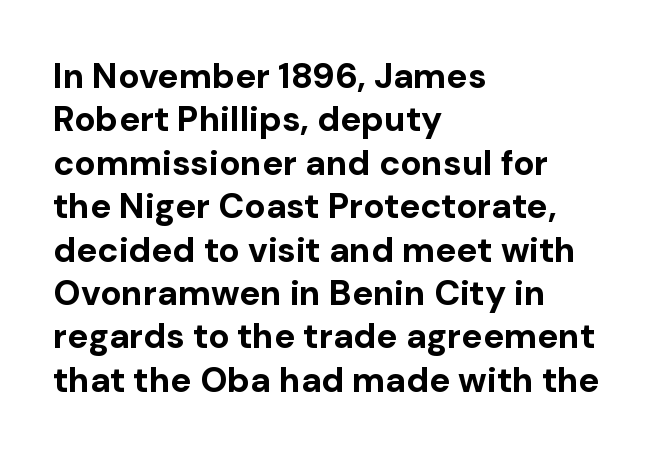
The image shows 35 px bold sans-serif type, upright; set left-aligned, line spacing 1.24x, normal letter spacing, not underlined; low stroke contrast and a medium x-height.
